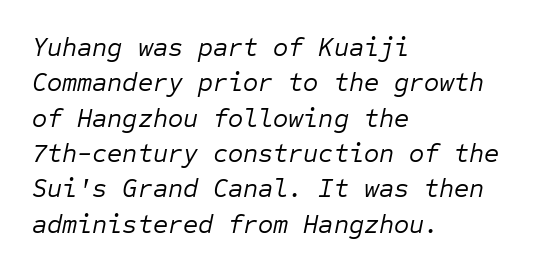
Here the glyphs are tracked normally, forming tight word shapes. Every row of glyphs begins at an identical x-position on the left. The weight would be labelled regular, book, light, or lighter still. The gap between lines stays unmarked. Students, observe: this is what conventionally led text looks like.
